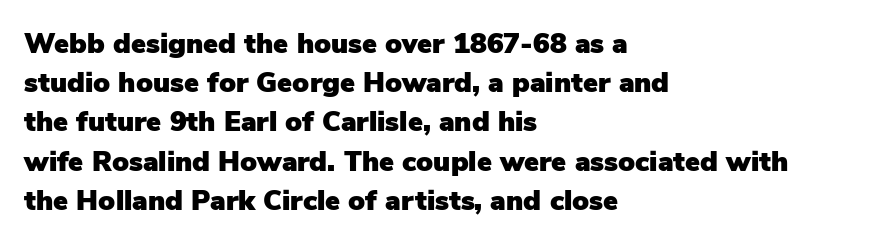
Q: Is the text italic (slanted)? A: No, it is upright.
Q: Is the typeface a serif or a sans-serif typeface? A: Sans-serif.
Q: Is the text underlined? A: No.
Q: How is the paragraph aligned? A: Left-aligned.
Q: Is the spacing between letters normal or unusually wide? A: Normal.
Q: Is the spacing between lines tight, normal or loose? A: Normal.
Q: Width (condensed, normal, or wide)? A: Normal.
Q: Stroke contrast? A: Low.
Q: x-height? A: Medium.
Q: Monospaced? A: No.
